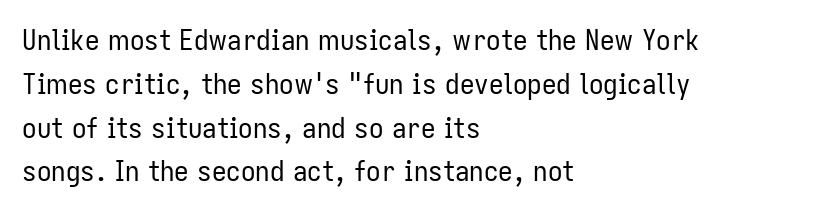
Q: Is the text bold? A: No.
Q: Is the text italic (slanted)? A: No, it is upright.
Q: Is the typeface a serif or a sans-serif typeface? A: Sans-serif.
Q: Is the text underlined? A: No.
Q: How is the paragraph aligned? A: Left-aligned.
Q: Is the spacing between letters normal or unusually wide? A: Normal.
Q: Is the spacing between lines tight, normal or loose? A: Normal.
Q: Width (condensed, normal, or wide)? A: Condensed.
Q: Stroke contrast? A: Low.
Q: x-height? A: Medium.
Q: Monospaced? A: No.
